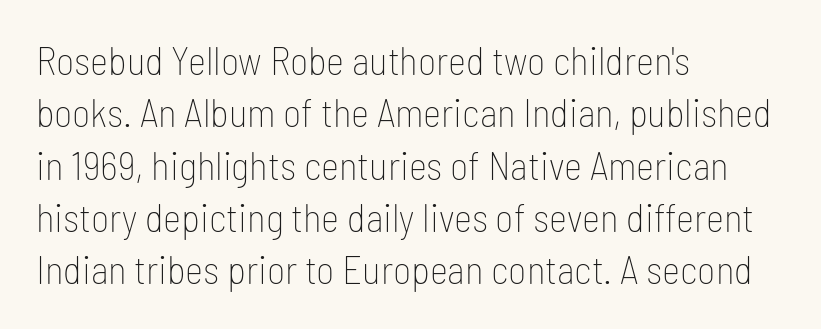
{"serif": "no", "italic": "no", "bold": "no", "weight": "thin", "width": "condensed", "stroke_contrast": "low", "x_height": "medium", "monospaced": "no", "underline": "no", "align": "left", "line_spacing": "normal", "line_spacing_ratio": 1.34, "letter_spacing": "normal", "letter_spacing_em": 0.0, "glyph_px": 39}
